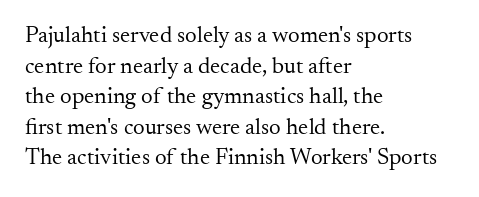
Q: Is the text bold? A: No.
Q: Is the text italic (slanted)? A: No, it is upright.
Q: Is the text underlined? A: No.
Q: How is the paragraph aligned? A: Left-aligned.
Q: Is the spacing between letters normal or unusually wide? A: Normal.
Q: Is the spacing between lines tight, normal or loose? A: Normal.
